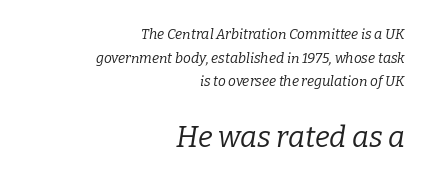
Q: Is the text bold? A: No.
Q: Is the text italic (slanted)? A: Yes, it leans right by about 9 degrees.
Q: Is the typeface a serif or a sans-serif typeface? A: Serif.
Q: Is the text underlined? A: No.
Q: How is the paragraph aligned? A: Right-aligned.
Q: Is the spacing between letters normal or unusually wide? A: Normal.
Q: Is the spacing between lines tight, normal or loose? A: Normal.
Q: Which block of text is set in a larger size, the first (top) or the second (bottom)? A: The second (bottom) one.
Q: Width (condensed, normal, or wide)? A: Normal.
Q: Stroke contrast? A: Low.
Q: x-height? A: Medium.
Q: Monospaced? A: No.
